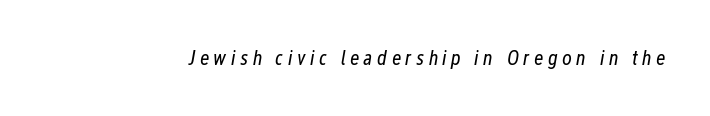
Weight: regular or lighter. Descender tails drop into unmarked territory. Style check: oblique. This rendering widens character spacing well past its baseline value.
